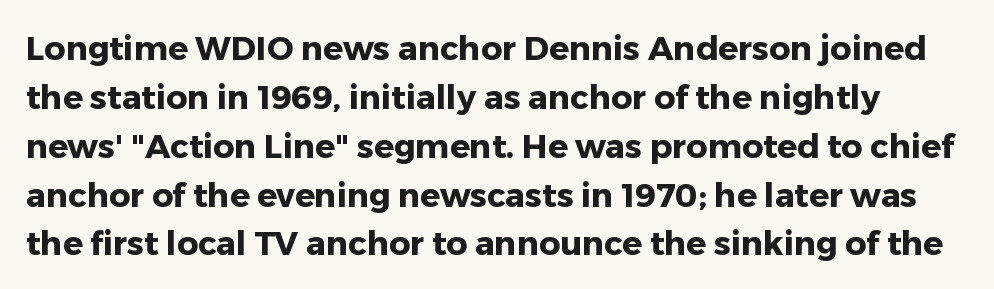
The image shows 33 px heavy sans-serif type, upright; set normal line spacing (1.48x), normal letter spacing, not underlined; low stroke contrast and a medium x-height.
